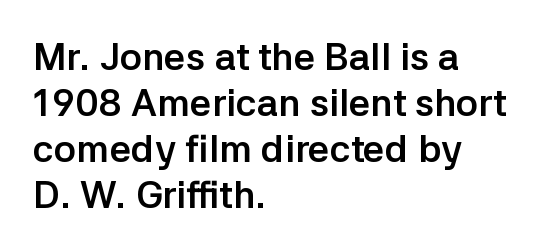
The image shows 38 px semibold sans-serif type, upright; set left-aligned, line spacing 1.21x, normal letter spacing, not underlined; low stroke contrast and a medium x-height.
